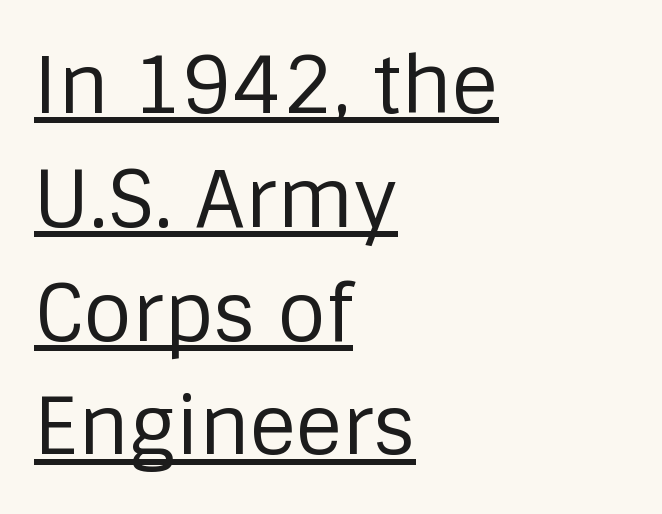
Teacher's note: observe the even left margin — that is flush-left alignment. Is there any slant? The stems are plumb. These glyphs show unthickened strokes, regular width or finer. Standard letterfit; no display-style spreading of the glyphs.
